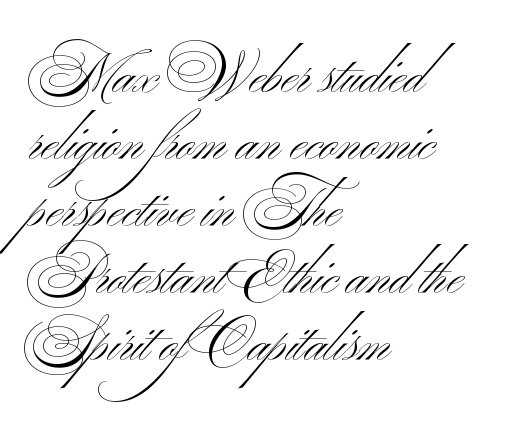
Q: Is the text bold? A: No.
Q: Is the typeface a serif or a sans-serif typeface? A: Sans-serif.
Q: Is the text underlined? A: No.
Q: How is the paragraph aligned? A: Left-aligned.
Q: Is the spacing between letters normal or unusually wide? A: Normal.
Q: Width (condensed, normal, or wide)? A: Wide.
Q: Stroke contrast? A: Medium.
Q: x-height? A: Small.
Q: Monospaced? A: No.
